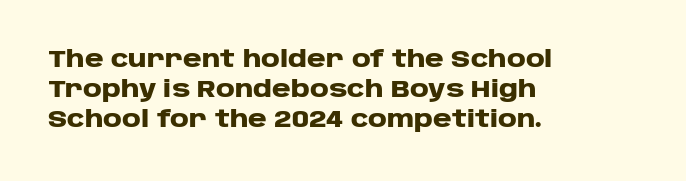
{"italic": "no", "bold": "yes", "underline": "no", "align": "left", "line_spacing": "normal", "line_spacing_ratio": 1.3, "letter_spacing": "normal", "letter_spacing_em": 0.0, "glyph_px": 23}
